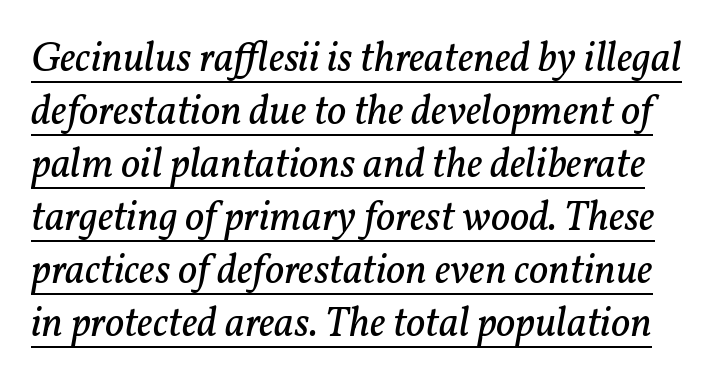
Observe the lean: these are italic letterforms. The letters carry serifs — small finishing strokes at the ends of their stems. Note the varied advance widths — an 'i' is clearly narrower than an 'm'. The rendering uses the underline text-decoration.
